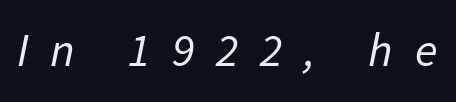
{"italic": "yes", "lean": "right", "slant_degrees": 11, "bold": "no", "weight": "regular", "width": "normal", "stroke_contrast": "low", "x_height": "medium", "monospaced": "no", "underline": "no", "letter_spacing": "wide", "letter_spacing_em": 0.46, "glyph_px": 47}
